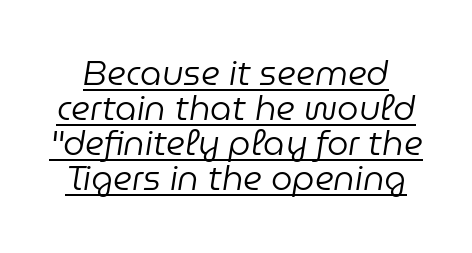
The image shows 34 px regular-weight type, italic (leaning right); set tight line spacing (1.03x), normal letter spacing, underlined; low stroke contrast and a medium x-height.
